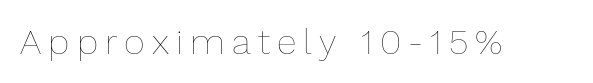
Spacing verdict: proportional, widths tailored to each character. A light-to-regular cut is what we see here. Short note: letters widely spaced. These lines were composed using upright roman letters. A bare baseline throughout the passage.
